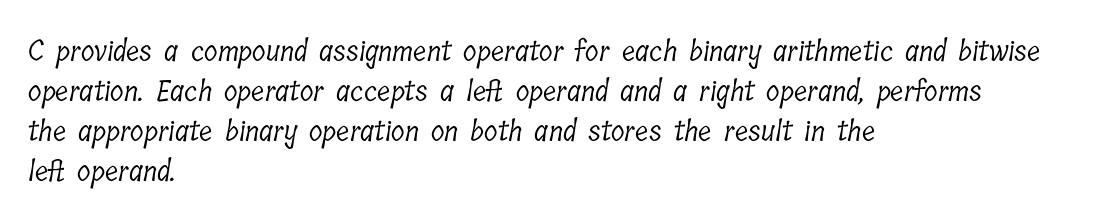
Note the varied advance widths — an 'i' is clearly narrower than an 'm'. Font category for this specimen: serif. The lines are quadded left. Beneath every word, the page is bare. This rendering leaves character spacing at its baseline value.
